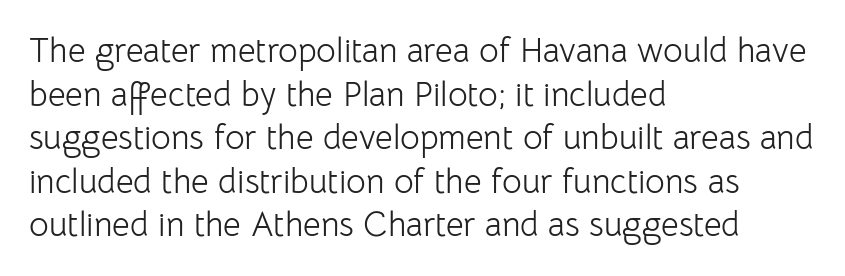
The image shows 34 px light sans-serif type, upright; set left-aligned, normal line spacing (1.28x), normal letter spacing, not underlined; low stroke contrast and a medium x-height.
